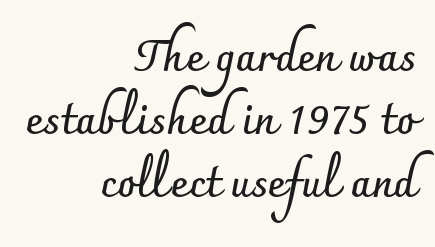
{"serif": "no", "bold": "yes", "weight": "semibold", "width": "normal", "stroke_contrast": "low", "x_height": "small", "monospaced": "no", "underline": "no", "align": "right", "line_spacing": "normal", "line_spacing_ratio": 1.46, "letter_spacing": "normal", "letter_spacing_em": 0.0, "glyph_px": 43}
